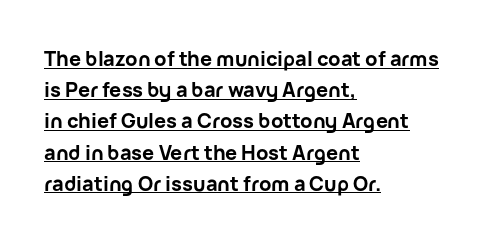
{"italic": "no", "bold": "yes", "underline": "yes", "align": "left", "line_spacing": "normal", "line_spacing_ratio": 1.56, "letter_spacing": "normal", "letter_spacing_em": 0.0, "glyph_px": 20}
